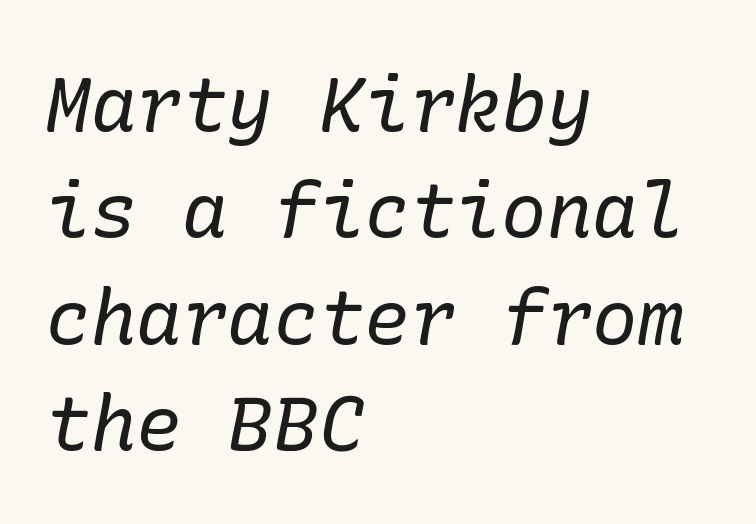
The characters are drawn with everyday or finer stroke widths. Honestly, the row spacing looks completely unremarkable. Spacing between characters is what you'd get straight out of the box. Underline: absent. Notice how the passage keeps a crisp vertical edge on the left only.
